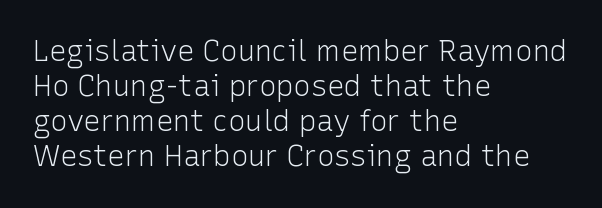
{"serif": "no", "italic": "no", "bold": "no", "weight": "light", "width": "normal", "stroke_contrast": "low", "x_height": "medium", "monospaced": "no", "underline": "no", "align": "left", "line_spacing_ratio": 1.21, "letter_spacing": "normal", "letter_spacing_em": 0.0, "glyph_px": 29}
